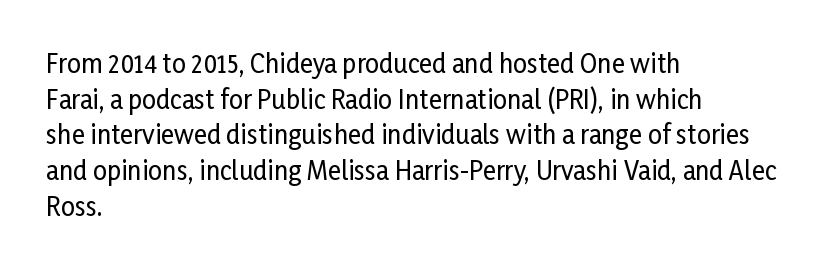
The image shows 25 px text type, upright; set left-aligned, normal line spacing (1.43x), normal letter spacing, not underlined.
